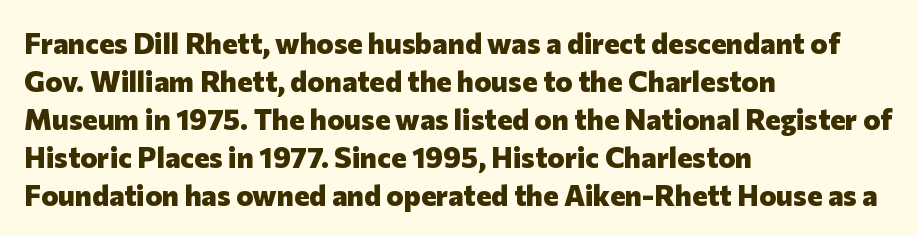
Q: Is the text bold? A: Yes.
Q: Is the text italic (slanted)? A: No, it is upright.
Q: Is the typeface a serif or a sans-serif typeface? A: Sans-serif.
Q: Is the text underlined? A: No.
Q: How is the paragraph aligned? A: Left-aligned.
Q: Is the spacing between letters normal or unusually wide? A: Normal.
Q: Is the spacing between lines tight, normal or loose? A: Normal.
Q: Width (condensed, normal, or wide)? A: Normal.
Q: Stroke contrast? A: Low.
Q: x-height? A: Medium.
Q: Monospaced? A: No.
